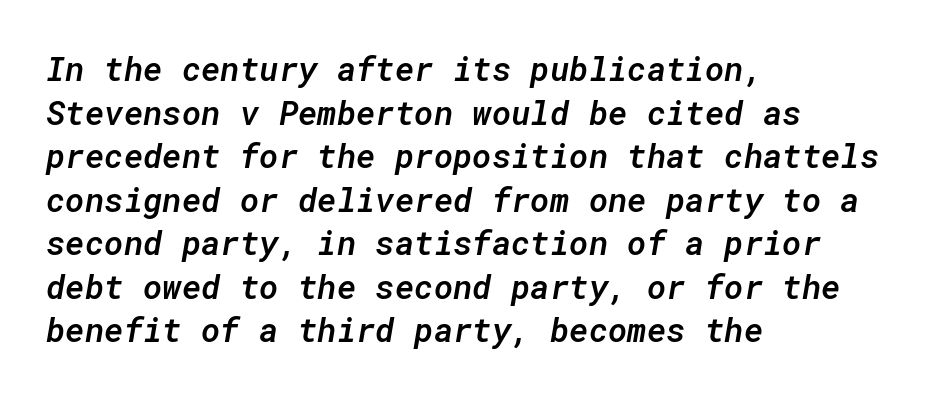
The image shows 33 px semibold type, italic (leaning right), monospaced; set left-aligned, normal line spacing (1.32x), normal letter spacing, not underlined; low stroke contrast and a medium x-height.
